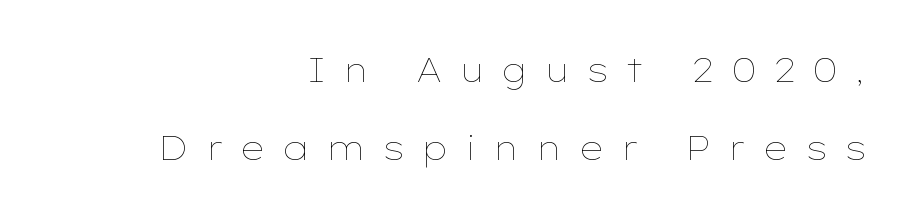
{"italic": "no", "bold": "no", "weight": "thin", "width": "wide", "stroke_contrast": "low", "x_height": "medium", "monospaced": "no", "underline": "no", "align": "right", "line_spacing": "loose", "line_spacing_ratio": 2.28, "letter_spacing": "wide", "letter_spacing_em": 0.49, "glyph_px": 34}
